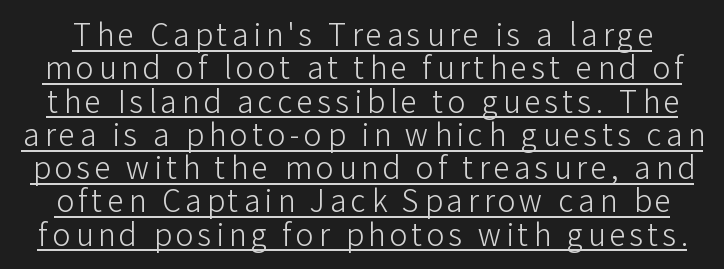
The rendered words wear a rule along their underside. Here the designer chose a conventional face with non-uniform glyph widths. Regarding leading, the lines here are crowded together. Stem width sits at or under what a default text font uses.
